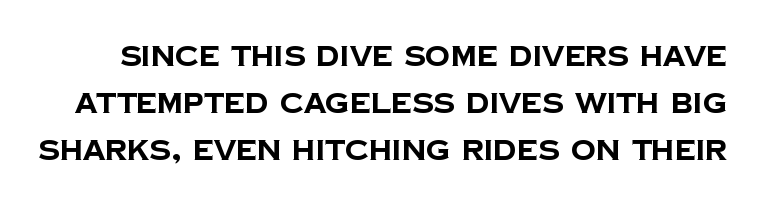
The strip under each line holds only bare page. You can tell from the bare stems that sans-serif type was used. Spacing verdict: proportional, widths tailored to each character. The letterforms sit shoulder to shoulder at normal distance.
